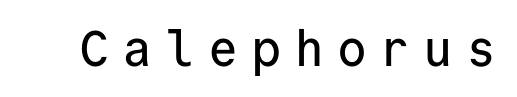
{"serif": "no", "italic": "no", "width": "normal", "stroke_contrast": "low", "x_height": "medium", "monospaced": "yes", "underline": "no", "letter_spacing": "wide", "letter_spacing_em": 0.26, "glyph_px": 50}
